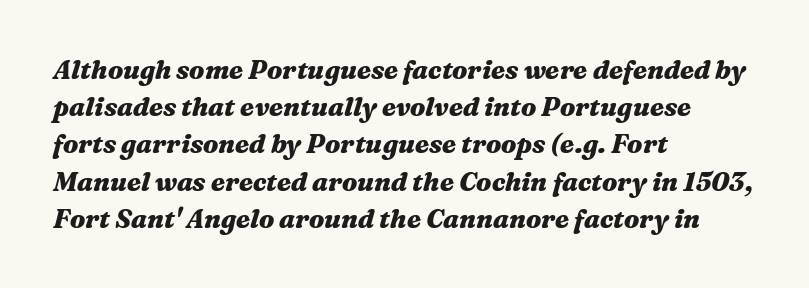
The image shows 26 px bold type, italic (leaning right); set left-aligned, normal line spacing (1.43x), normal letter spacing, not underlined.
